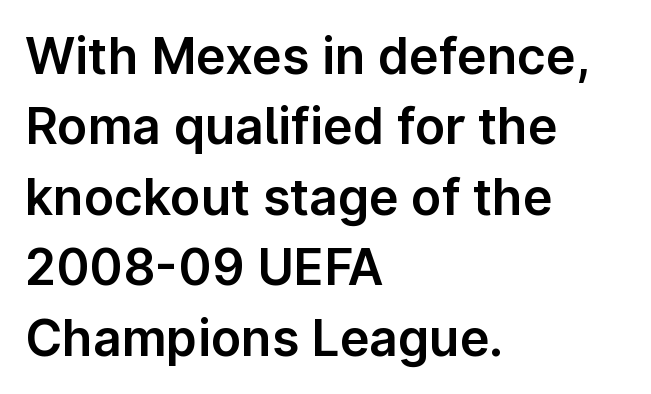
Q: Is the text italic (slanted)? A: No, it is upright.
Q: Is the typeface a serif or a sans-serif typeface? A: Sans-serif.
Q: Is the text underlined? A: No.
Q: How is the paragraph aligned? A: Left-aligned.
Q: Is the spacing between letters normal or unusually wide? A: Normal.
Q: Is the spacing between lines tight, normal or loose? A: Normal.
Q: Width (condensed, normal, or wide)? A: Normal.
Q: Stroke contrast? A: Low.
Q: x-height? A: Medium.
Q: Monospaced? A: No.
